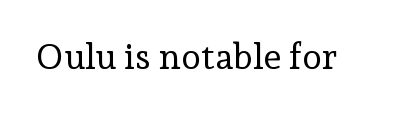
The image shows 36 px regular-weight serif type, upright; set normal letter spacing, not underlined; low stroke contrast and a medium x-height.
